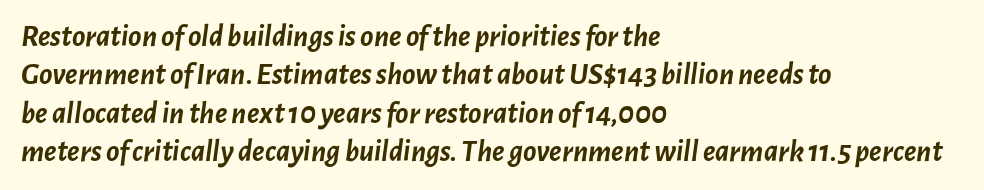
{"italic": "yes", "lean": "right", "slant_degrees": 7, "bold": "yes", "weight": "semibold", "width": "normal", "stroke_contrast": "low", "x_height": "medium", "monospaced": "no", "underline": "no", "align": "left", "line_spacing_ratio": 1.24, "letter_spacing": "normal", "letter_spacing_em": 0.0, "glyph_px": 31}
